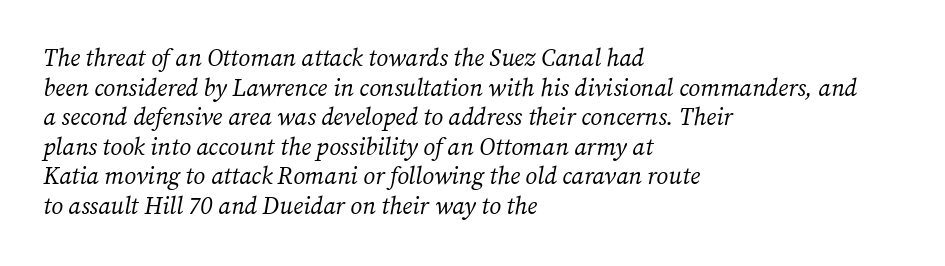
{"italic": "yes", "lean": "right", "slant_degrees": 12, "bold": "no", "underline": "no", "align": "left", "line_spacing_ratio": 1.23, "letter_spacing": "normal", "letter_spacing_em": 0.0, "glyph_px": 24}
